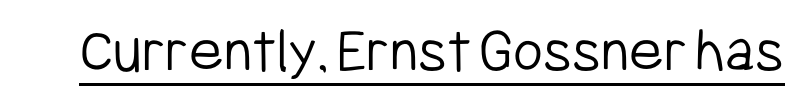
Has an underline been added? It has. These lines are rendered in a variable-pitch font. This is sans-serif lettering, the kind often seen on screens and signage. Caption: face not bold, strokes unweighted. Tracking value appears to be zero — textbook default spacing.
